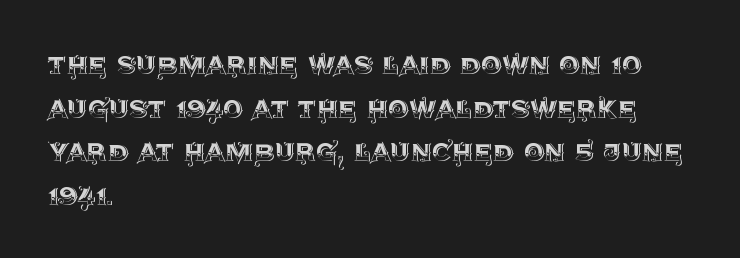
The image shows 33 px text type, upright; set left-aligned, normal line spacing (1.32x), normal letter spacing, not underlined; a large x-height.
